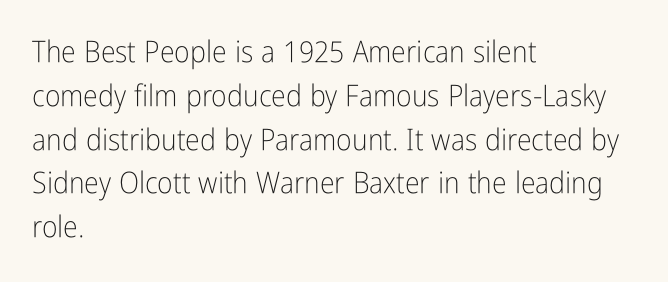
{"serif": "no", "italic": "no", "bold": "no", "weight": "light", "width": "condensed", "stroke_contrast": "low", "x_height": "medium", "monospaced": "no", "underline": "no", "align": "left", "line_spacing": "normal", "line_spacing_ratio": 1.46, "letter_spacing": "normal", "letter_spacing_em": 0.0, "glyph_px": 30}
